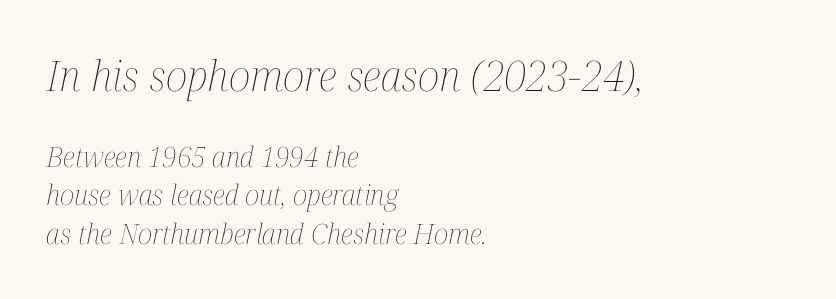
The image shows 42 px thin, condensed type, italic (leaning right); set left-aligned, normal line spacing (1.37x), normal letter spacing, not underlined; the first (top) block is 1.5x larger; medium stroke contrast and a medium x-height.
